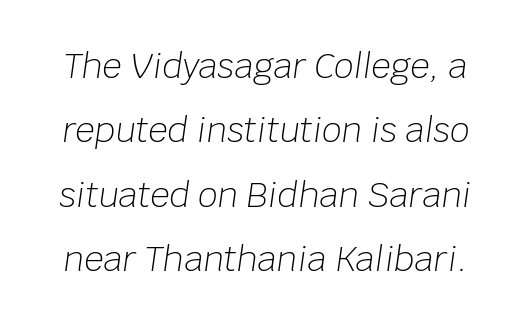
The image shows 34 px light type, italic (leaning right); set line spacing 1.89x, normal letter spacing, not underlined; low stroke contrast and a large x-height.
